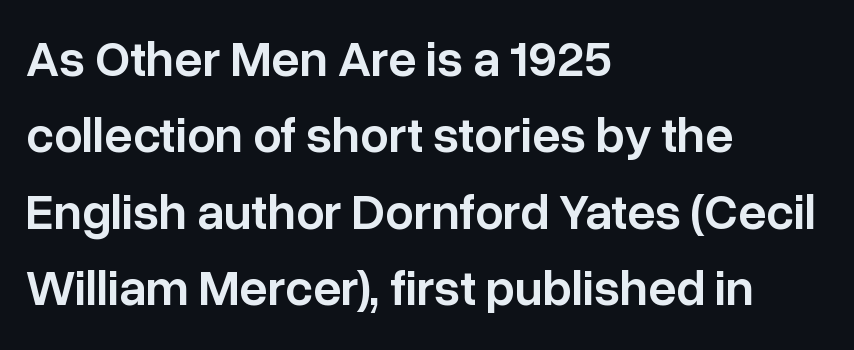
The image shows 50 px semibold sans-serif type, upright; set left-aligned, normal line spacing (1.53x), normal letter spacing, not underlined; low stroke contrast and a medium x-height.
